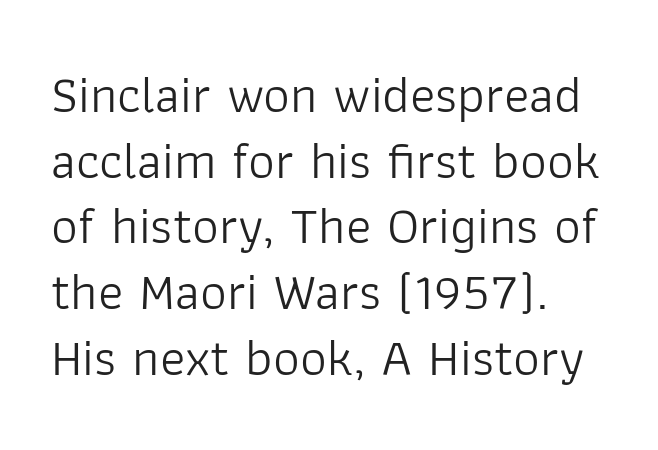
Check the space under the baseline: it is left empty. The paragraph has a hard left edge and a soft right edge. No letter is thick-stroked: the sample isn't bold. Nobody touched the tracking dial on this one. Note the varied advance widths — an 'i' is clearly narrower than an 'm'.
